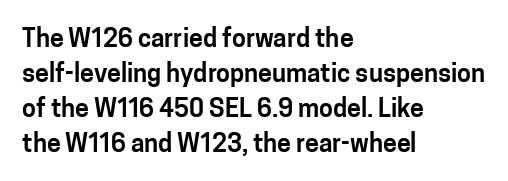
{"italic": "no", "underline": "no", "align": "left", "line_spacing": "normal", "line_spacing_ratio": 1.4, "letter_spacing": "normal", "letter_spacing_em": 0.0, "glyph_px": 25}
